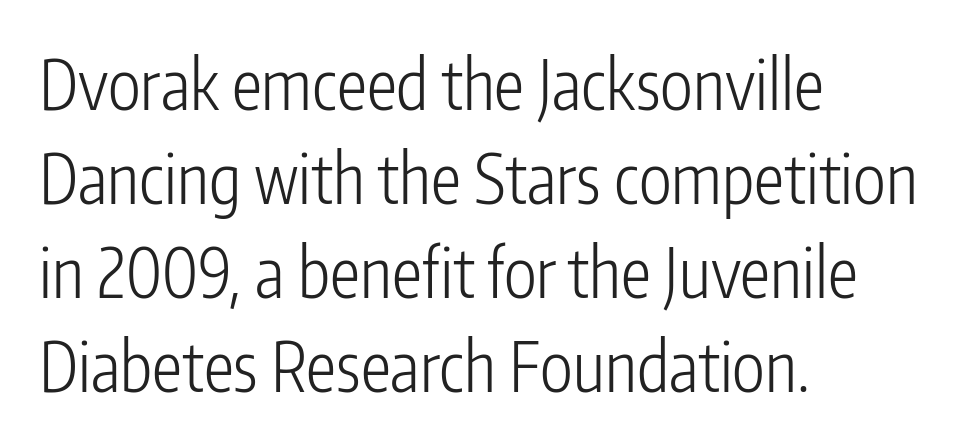
Q: Is the text bold? A: No.
Q: Is the text italic (slanted)? A: No, it is upright.
Q: Is the typeface a serif or a sans-serif typeface? A: Sans-serif.
Q: Is the text underlined? A: No.
Q: How is the paragraph aligned? A: Left-aligned.
Q: Is the spacing between letters normal or unusually wide? A: Normal.
Q: Is the spacing between lines tight, normal or loose? A: Normal.
Q: Width (condensed, normal, or wide)? A: Condensed.
Q: Stroke contrast? A: Low.
Q: x-height? A: Medium.
Q: Monospaced? A: No.
